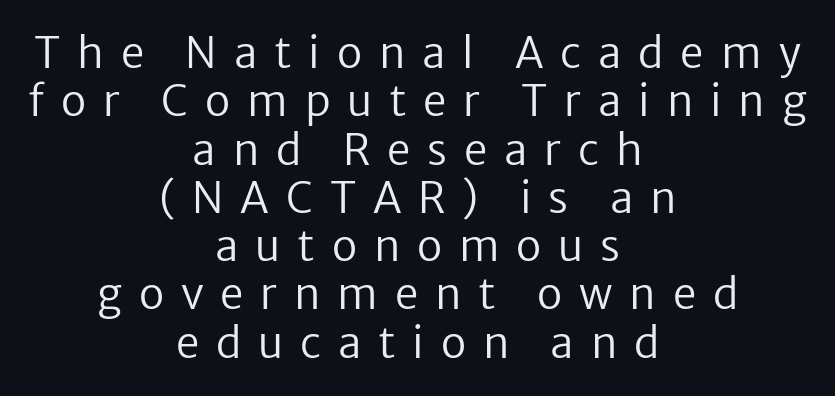
{"serif": "no", "italic": "no", "bold": "no", "weight": "regular", "width": "normal", "stroke_contrast": "low", "x_height": "medium", "monospaced": "no", "underline": "no", "align": "center", "line_spacing": "tight", "line_spacing_ratio": 1.15, "letter_spacing": "wide", "letter_spacing_em": 0.4, "glyph_px": 42}
